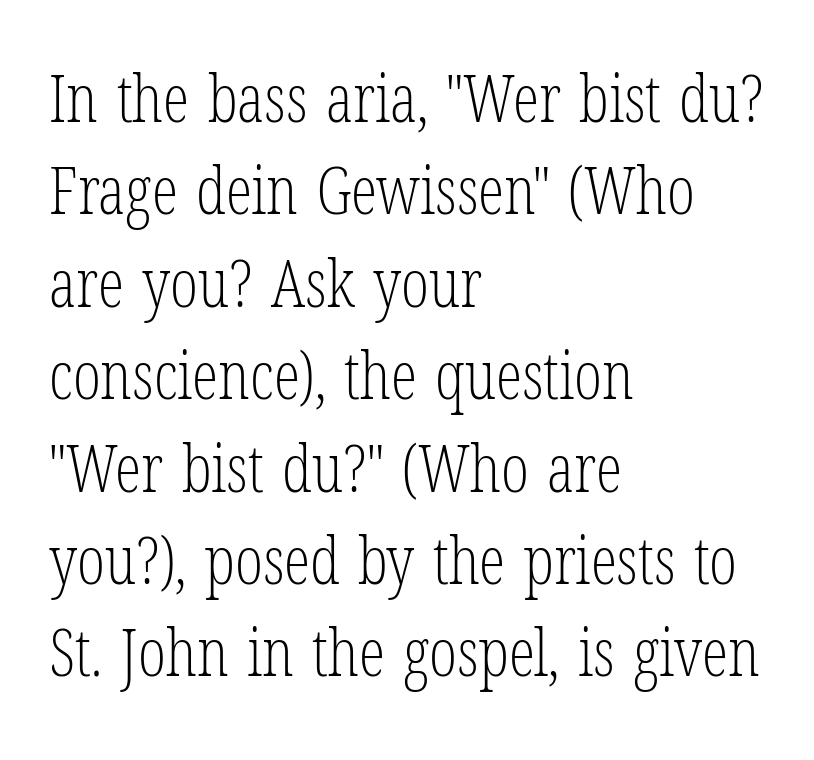
Q: Is the text bold? A: No.
Q: Is the text italic (slanted)? A: No, it is upright.
Q: Is the typeface a serif or a sans-serif typeface? A: Serif.
Q: Is the text underlined? A: No.
Q: How is the paragraph aligned? A: Left-aligned.
Q: Is the spacing between letters normal or unusually wide? A: Normal.
Q: Is the spacing between lines tight, normal or loose? A: Normal.
Q: Width (condensed, normal, or wide)? A: Condensed.
Q: Stroke contrast? A: Low.
Q: x-height? A: Medium.
Q: Monospaced? A: No.
